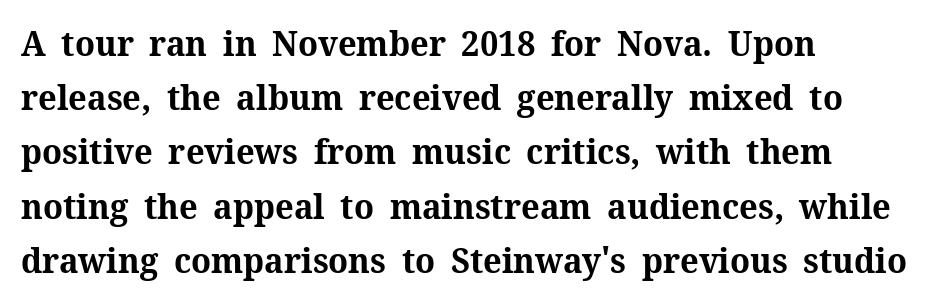
Q: Is the text bold? A: Yes.
Q: Is the text italic (slanted)? A: No, it is upright.
Q: Is the typeface a serif or a sans-serif typeface? A: Serif.
Q: Is the text underlined? A: No.
Q: How is the paragraph aligned? A: Left-aligned.
Q: Is the spacing between letters normal or unusually wide? A: Normal.
Q: Is the spacing between lines tight, normal or loose? A: Normal.
Q: Width (condensed, normal, or wide)? A: Normal.
Q: Stroke contrast? A: Medium.
Q: x-height? A: Medium.
Q: Monospaced? A: No.
